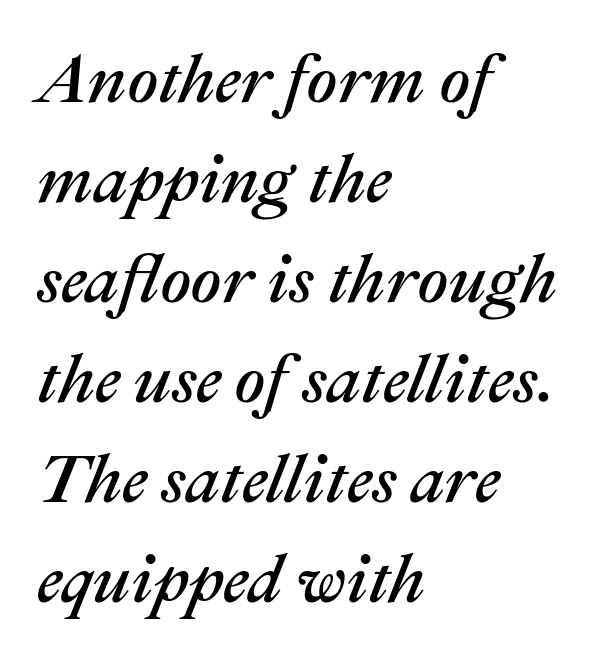
{"italic": "yes", "lean": "right", "slant_degrees": 22, "width": "normal", "stroke_contrast": "medium", "x_height": "medium", "monospaced": "no", "underline": "no", "align": "left", "line_spacing": "normal", "line_spacing_ratio": 1.47, "letter_spacing": "normal", "letter_spacing_em": 0.0, "glyph_px": 68}
